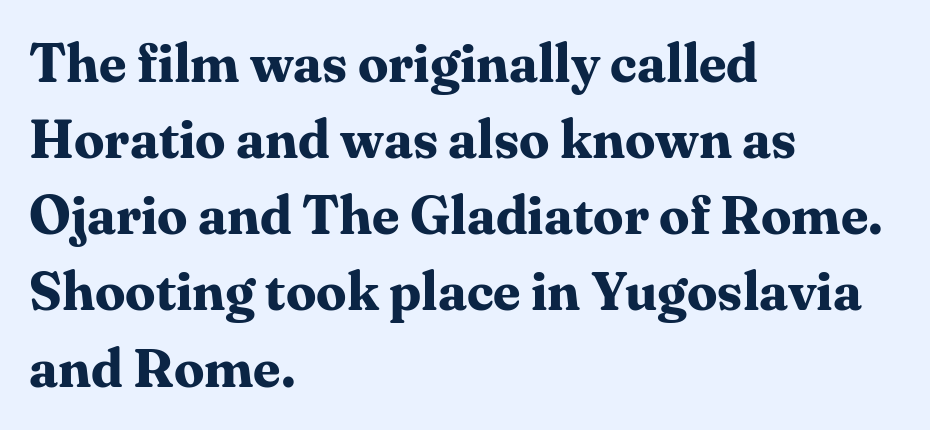
{"serif": "yes", "italic": "no", "bold": "yes", "weight": "bold", "width": "normal", "stroke_contrast": "medium", "x_height": "medium", "monospaced": "no", "underline": "no", "align": "left", "line_spacing": "normal", "line_spacing_ratio": 1.41, "letter_spacing": "normal", "letter_spacing_em": 0.0, "glyph_px": 54}
